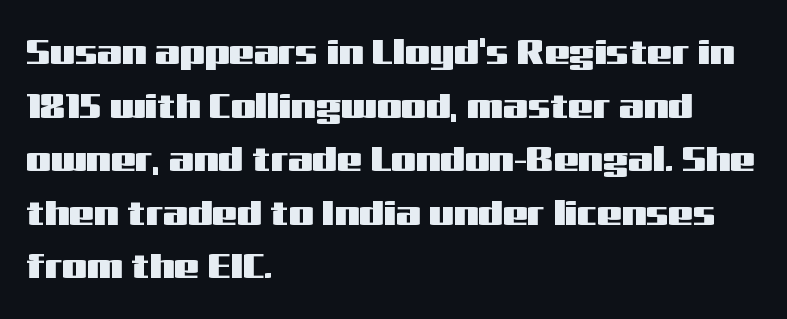
The image shows 35 px wide sans-serif type, upright; set left-aligned, normal line spacing (1.53x), normal letter spacing, not underlined; medium stroke contrast and a medium x-height.
